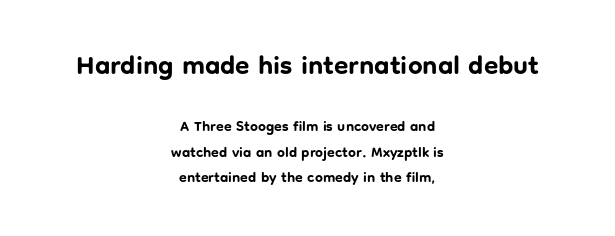
{"italic": "no", "bold": "yes", "underline": "no", "align": "center", "line_spacing_ratio": 1.82, "letter_spacing": "normal", "letter_spacing_em": 0.0, "larger_block": "first", "size_ratio": 1.86, "glyph_px": 26}
